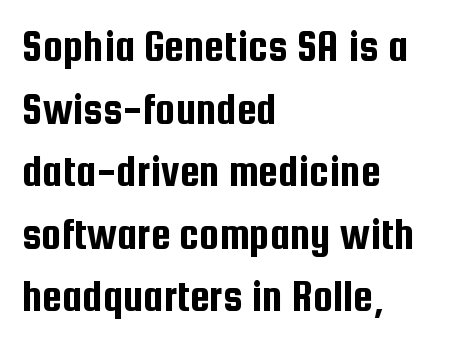
{"serif": "no", "italic": "no", "width": "condensed", "stroke_contrast": "low", "x_height": "medium", "monospaced": "no", "underline": "no", "align": "left", "line_spacing": "normal", "line_spacing_ratio": 1.39, "letter_spacing": "normal", "letter_spacing_em": 0.0, "glyph_px": 45}
